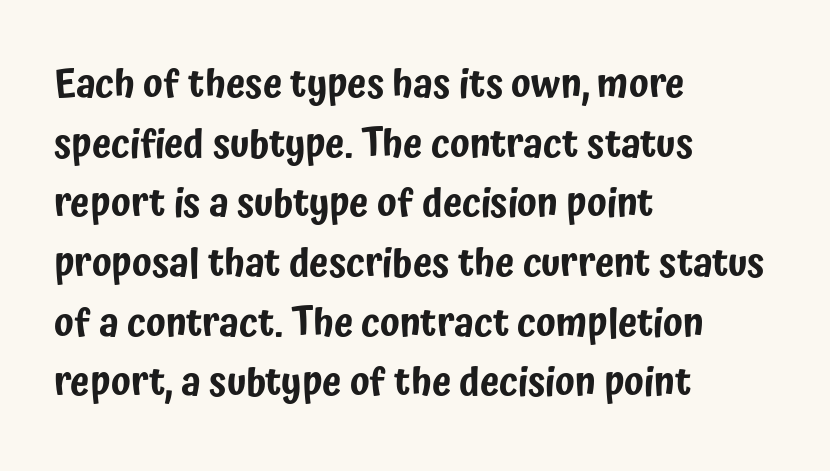
Horizontally, the lines are justified to the leading edge only. Between one letter and the next there's only the usual sliver of space. Note: no serifs on the glyphs. Unmarked baselines from the first word to the last. Posture: upright roman. Baseline-to-baseline distance is the conventional proportion of letter height.
